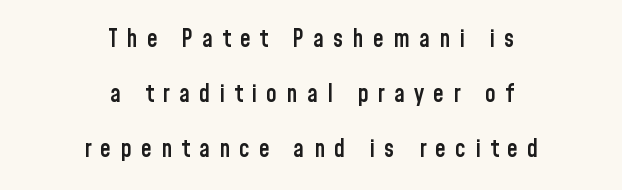
The paragraph shown floats in the horizontal middle. Posture: straight, roman, zero tilt. Tracking here is generous; glyphs stand well apart from one another. Horizontal bands of white between lines are thick stripes. A bit beefed up — I'd call it semibold rather than bold. Check under the words: just untouched page.
